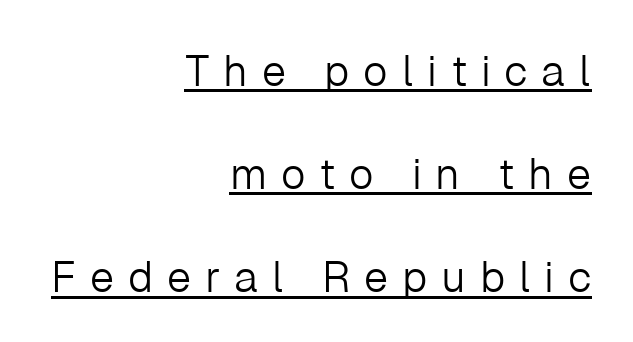
The image shows 43 px light sans-serif type, upright; set right-aligned, loose line spacing (2.4x), unusually wide letter spacing (+0.32 em), underlined; low stroke contrast and a medium x-height.
